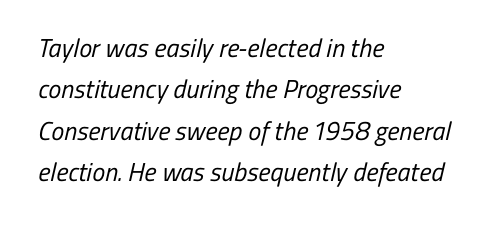
The image shows 26 px text type; set left-aligned, normal line spacing (1.59x), normal letter spacing, not underlined.
